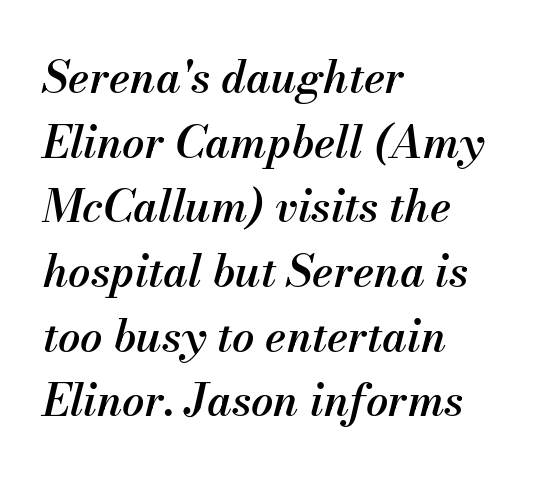
Regular leading. Descender tails drop into unmarked territory. Does the copy run flush right? No — it runs flush left. Character widths vary here, with narrow letters taking less room than wide ones. Observe the ordinary spacing: letters are neighbours, not strangers. Strokes here are thickened, but only to semibold level.
